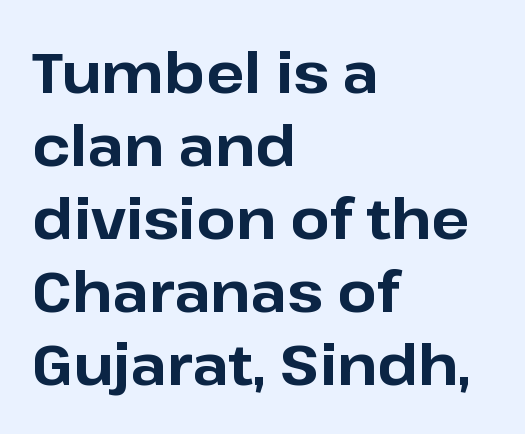
{"serif": "no", "italic": "no", "bold": "yes", "weight": "bold", "width": "normal", "stroke_contrast": "low", "x_height": "medium", "monospaced": "no", "underline": "no", "align": "left", "line_spacing": "normal", "line_spacing_ratio": 1.28, "letter_spacing": "normal", "letter_spacing_em": 0.0, "glyph_px": 57}
